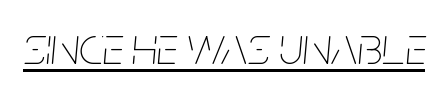
{"italic": "yes", "lean": "right", "slant_degrees": 5, "bold": "no", "weight": "thin", "width": "condensed", "stroke_contrast": "low", "x_height": "large", "monospaced": "no", "underline": "yes", "letter_spacing": "normal", "letter_spacing_em": 0.0, "glyph_px": 54}
